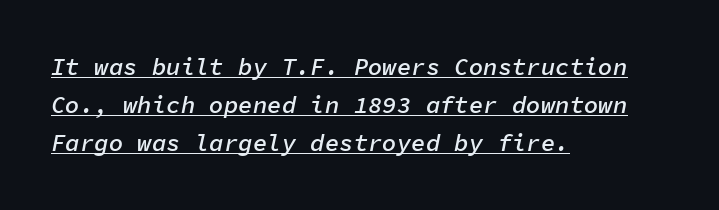
Q: Is the text bold? A: Semi-bold.
Q: Is the text italic (slanted)? A: Yes, it leans right by about 11 degrees.
Q: Is the text underlined? A: Yes.
Q: How is the paragraph aligned? A: Left-aligned.
Q: Is the spacing between letters normal or unusually wide? A: Normal.
Q: Is the spacing between lines tight, normal or loose? A: Normal.
